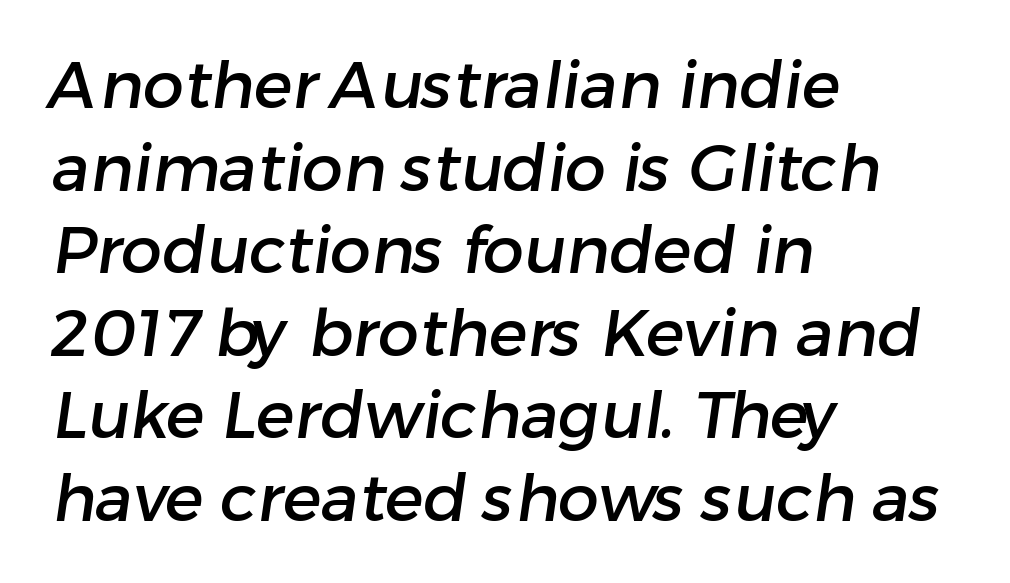
{"serif": "no", "width": "normal", "stroke_contrast": "low", "x_height": "medium", "monospaced": "no", "underline": "no", "align": "left", "line_spacing": "normal", "line_spacing_ratio": 1.27, "letter_spacing": "normal", "letter_spacing_em": 0.0, "glyph_px": 65}
